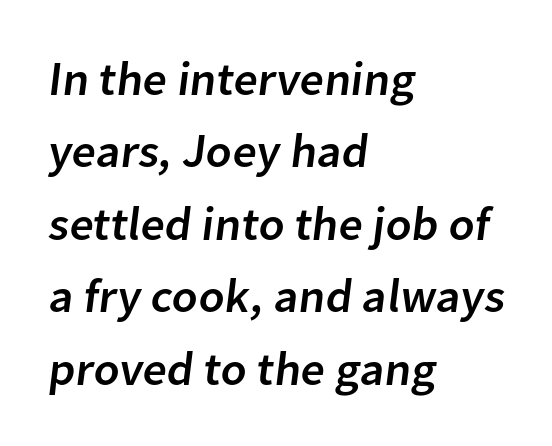
The image shows 48 px sans-serif type; set left-aligned, normal line spacing (1.51x), normal letter spacing, not underlined; low stroke contrast and a medium x-height.
